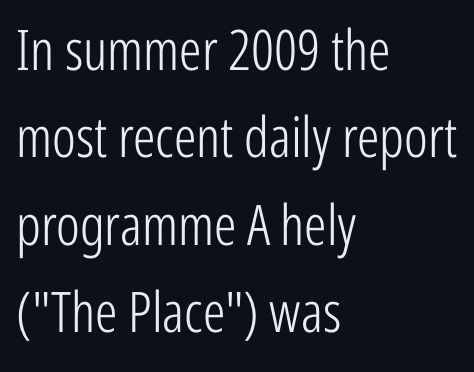
Baseline-to-baseline distance is the conventional proportion of letter height. Typeset ragged right — the left edge is the straight one. Ink coverage per letter is moderate at most. The rendering shows plain stroke endings on the letterforms — a sans-serif design. No word sits above an underline.
